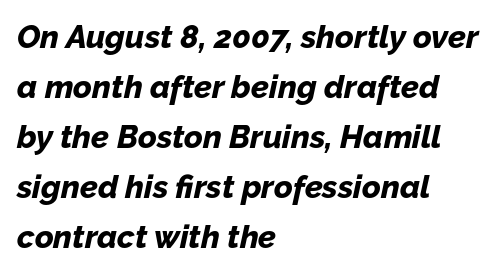
The image shows 32 px bold type, italic (leaning right); set left-aligned, normal line spacing (1.56x), normal letter spacing, not underlined; low stroke contrast and a medium x-height.
